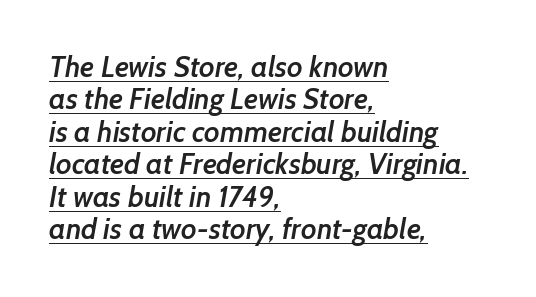
The image shows 29 px semibold sans-serif type; set left-aligned, tight line spacing (1.12x), normal letter spacing, underlined; low stroke contrast and a medium x-height.
